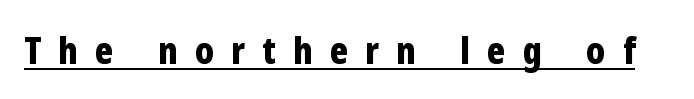
Check where the strokes stop: nothing finishes them off — pure sans. This sample uses an upright cut, with every glyph sitting square on the baseline. You could not count columns in this text — the font is proportionally spaced. Characters follow at a spacing far wider than the type designer built in. Honestly, the underline is the first thing you notice here. These lines carry a lot of weight — the face is fully bold.
